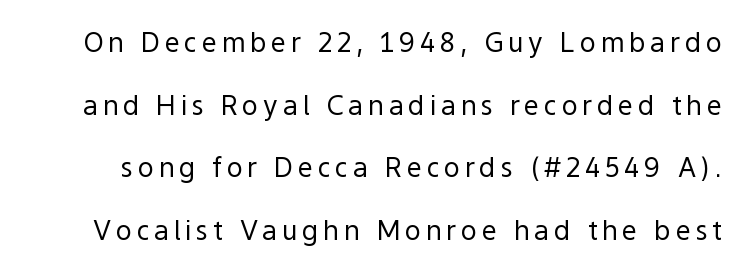
{"italic": "no", "bold": "no", "underline": "no", "line_spacing": "loose", "line_spacing_ratio": 2.32, "glyph_px": 27}
